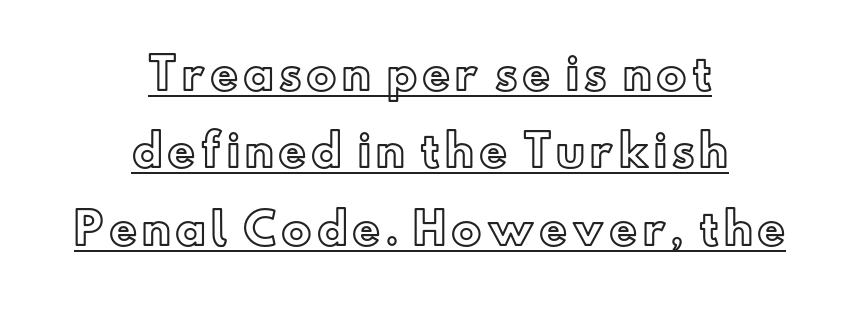
Proportional: the letters do not fall into vertical columns. The lettering stays uniformly vertical, giving the passage a roman look. Underlining? Definitely there. Both edges are ragged and mirror each other, which tells us the setting is centered.
